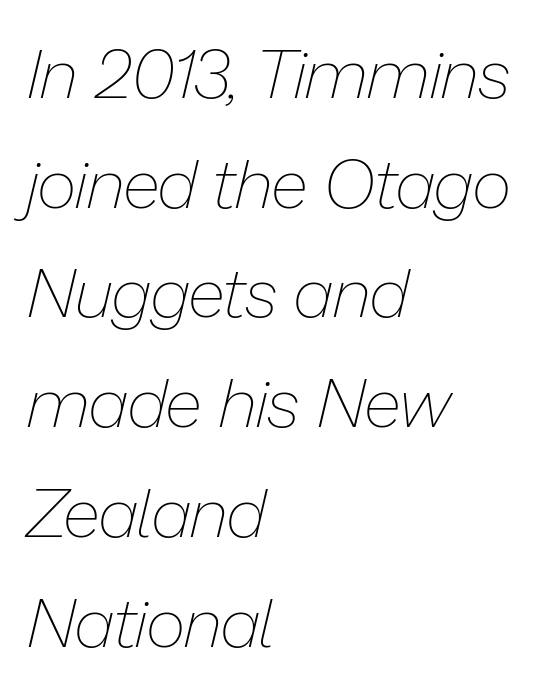
{"italic": "yes", "lean": "right", "slant_degrees": 13, "bold": "no", "weight": "thin", "width": "normal", "stroke_contrast": "low", "x_height": "medium", "monospaced": "no", "underline": "no", "align": "left", "line_spacing": "normal", "line_spacing_ratio": 1.59, "letter_spacing": "normal", "letter_spacing_em": 0.0, "glyph_px": 69}
